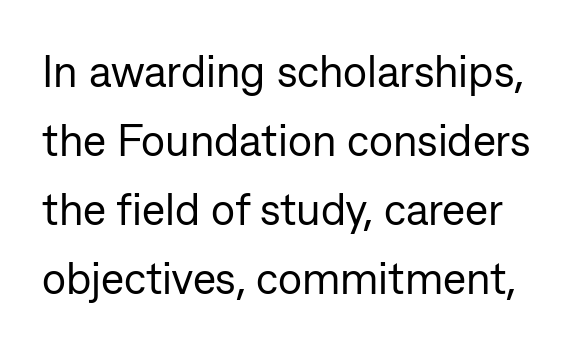
The image shows 44 px regular-weight sans-serif type, upright; set normal line spacing (1.57x), normal letter spacing, not underlined; low stroke contrast and a medium x-height.
